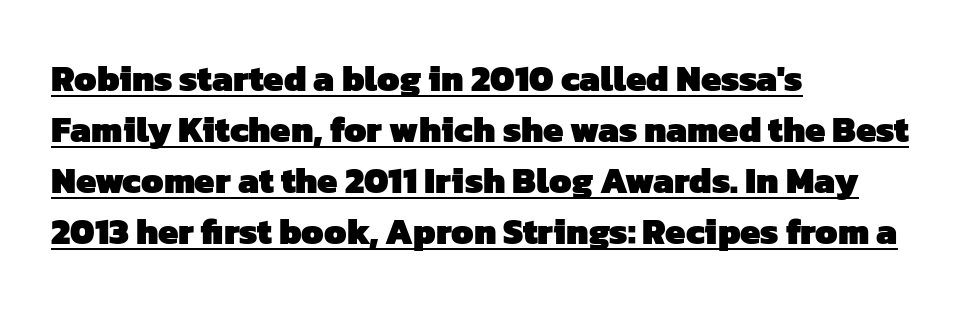
In terms of letterspacing, this is plain default setting. On the weight axis this lands at bold, roughly 700. A sans-serif font was chosen for this passage. Compared with undecorated copy, this sample adds a rule below the words.
